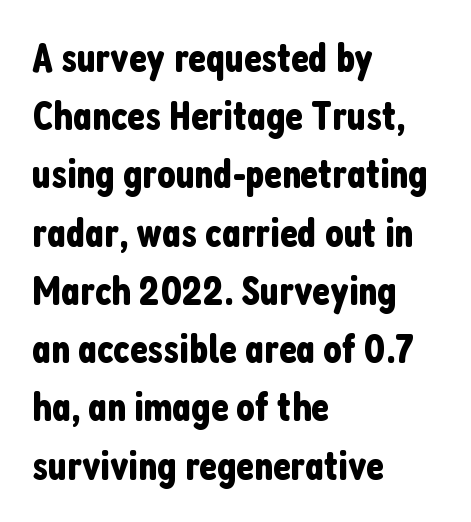
Is this a sans? Yes — the strokes have no serifs. Each letter keeps its own natural width here, so spacing adapts to shape. The font's upright variant was chosen for this text. A student would call this left alignment; a typographer would say flush left, rag right. Reading down the column, the eye jumps a familiar distance to each next line.
